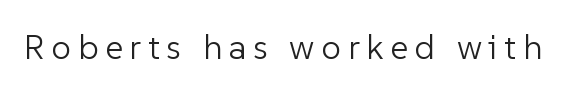
Q: Is the text bold? A: No.
Q: Is the text italic (slanted)? A: No, it is upright.
Q: Is the typeface a serif or a sans-serif typeface? A: Sans-serif.
Q: Is the text underlined? A: No.
Q: Width (condensed, normal, or wide)? A: Normal.
Q: Stroke contrast? A: Low.
Q: x-height? A: Medium.
Q: Monospaced? A: No.
